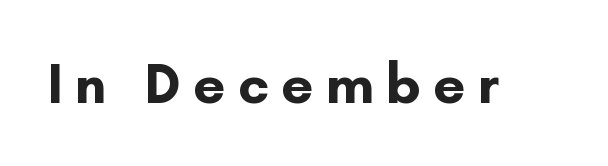
{"serif": "no", "italic": "no", "bold": "yes", "weight": "bold", "width": "normal", "stroke_contrast": "low", "x_height": "small", "monospaced": "no", "underline": "no", "letter_spacing": "wide", "letter_spacing_em": 0.21, "glyph_px": 57}
